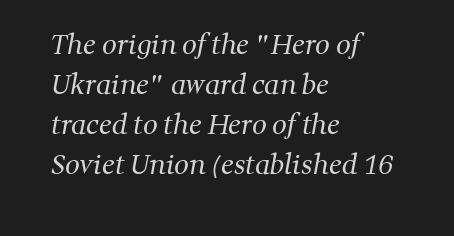
Compared with typical body copy, the letter spacing here is the same. Any mark beneath the type? The region is blank. The characters are drawn with everyday or finer stroke widths. Left-aligned paragraph, ragged on the right. Whoever set this chose a conventional vertical rhythm.
